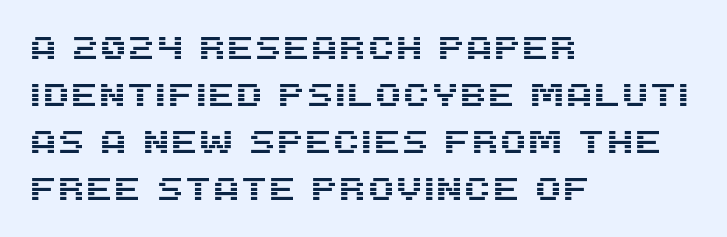
{"serif": "no", "italic": "no", "width": "normal", "stroke_contrast": "medium", "x_height": "large", "monospaced": "no", "underline": "no", "align": "left", "line_spacing": "normal", "line_spacing_ratio": 1.47, "letter_spacing": "normal", "letter_spacing_em": 0.0, "glyph_px": 32}
